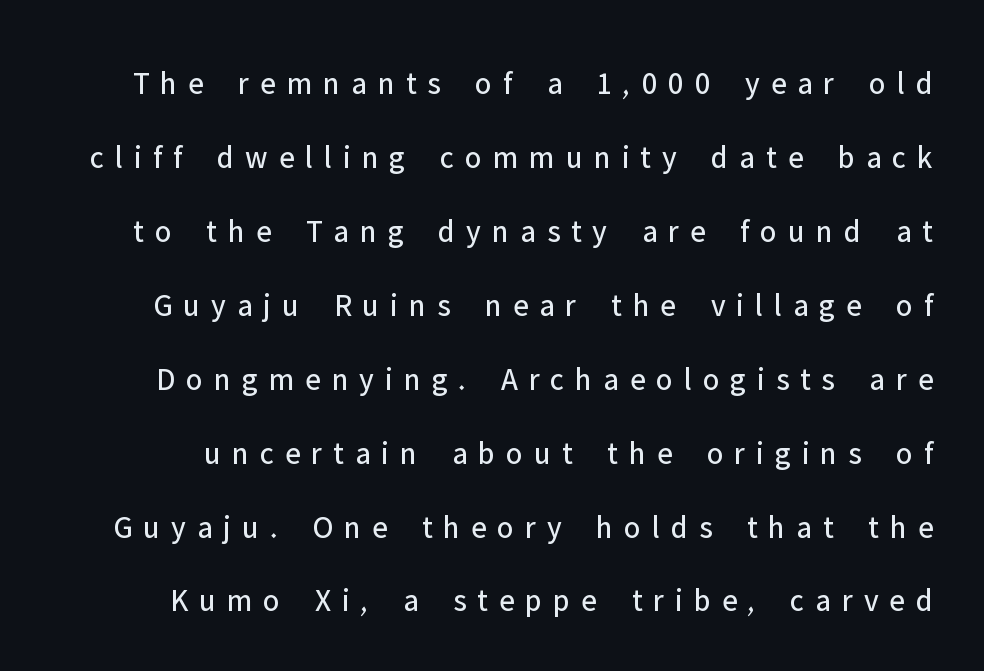
Between one letter and the next there's a generous, obvious gap. The specimen omits any rule beneath the text block's lines. Stem width sits at or under what a default text font uses. The line-height multiplier appears high, well above default. The face used here is a sans, in the tradition of grotesques and geometrics. This is roman type, the default non-slanted kind.
